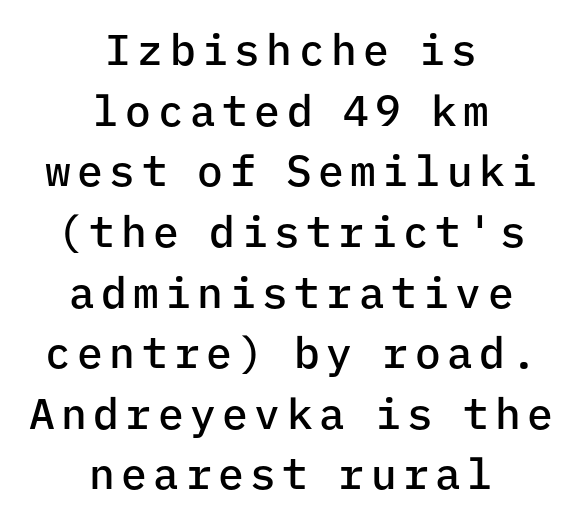
Q: Is the text bold? A: Semi-bold.
Q: Is the text italic (slanted)? A: No, it is upright.
Q: Is the typeface a serif or a sans-serif typeface? A: Sans-serif.
Q: Is the text underlined? A: No.
Q: How is the paragraph aligned? A: Centered.
Q: Is the spacing between lines tight, normal or loose? A: Normal.
Q: Width (condensed, normal, or wide)? A: Normal.
Q: Stroke contrast? A: Low.
Q: x-height? A: Medium.
Q: Monospaced? A: Yes.
